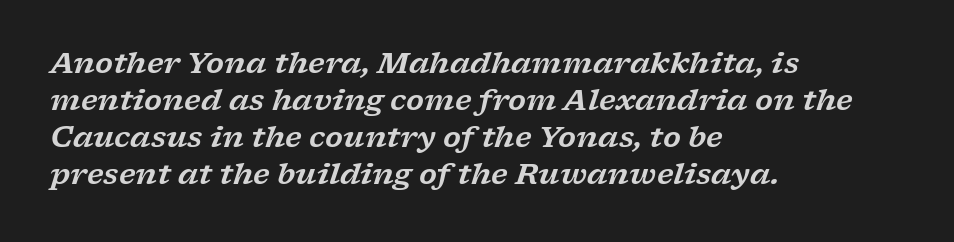
{"serif": "yes", "italic": "yes", "lean": "right", "slant_degrees": 17, "width": "wide", "stroke_contrast": "low", "x_height": "medium", "monospaced": "no", "underline": "no", "align": "left", "line_spacing": "normal", "line_spacing_ratio": 1.28, "letter_spacing": "normal", "letter_spacing_em": 0.0, "glyph_px": 29}
